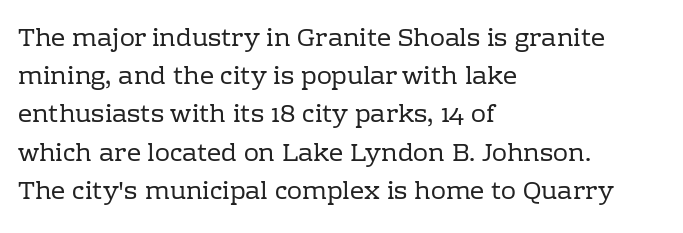
Q: Is the text bold? A: No.
Q: Is the text italic (slanted)? A: No, it is upright.
Q: Is the text underlined? A: No.
Q: How is the paragraph aligned? A: Left-aligned.
Q: Is the spacing between letters normal or unusually wide? A: Normal.
Q: Is the spacing between lines tight, normal or loose? A: Normal.
